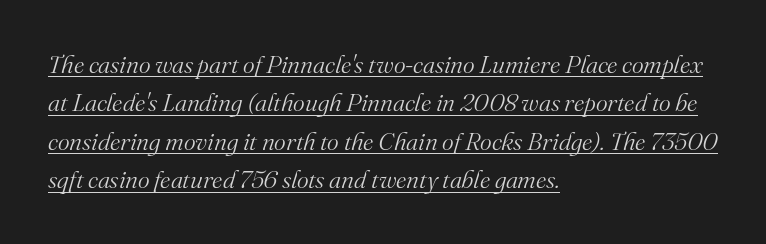
The passage shown leans; its letterforms are oblique. Visually the block forms a straight wall on the left and a jagged coastline on the right. Nothing unusual about the tracking: characters are spaced as the font intends. The rendering uses a moderate line-height, typical for paragraphs.
